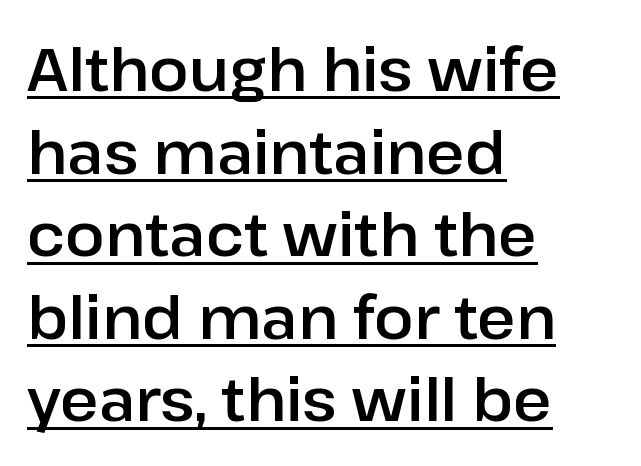
{"serif": "no", "italic": "no", "width": "normal", "stroke_contrast": "low", "x_height": "medium", "monospaced": "no", "underline": "yes", "align": "left", "line_spacing": "normal", "line_spacing_ratio": 1.4, "letter_spacing": "normal", "letter_spacing_em": 0.0, "glyph_px": 59}
